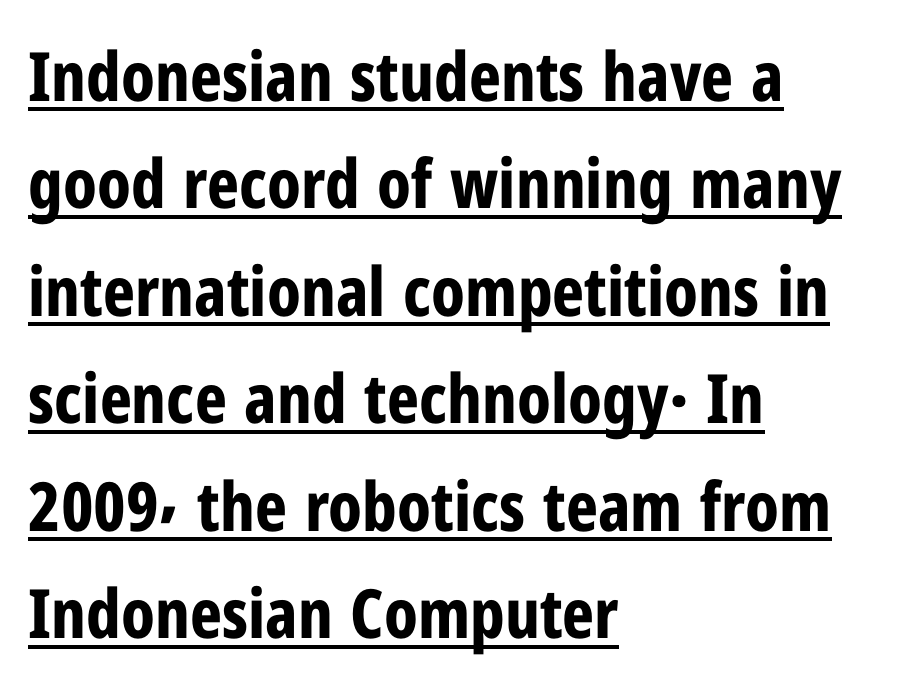
Q: Is the text bold? A: Yes.
Q: Is the text italic (slanted)? A: No, it is upright.
Q: Is the typeface a serif or a sans-serif typeface? A: Sans-serif.
Q: Is the text underlined? A: Yes.
Q: How is the paragraph aligned? A: Left-aligned.
Q: Is the spacing between letters normal or unusually wide? A: Normal.
Q: Is the spacing between lines tight, normal or loose? A: Normal.
Q: Width (condensed, normal, or wide)? A: Condensed.
Q: Stroke contrast? A: Low.
Q: x-height? A: Medium.
Q: Monospaced? A: No.
